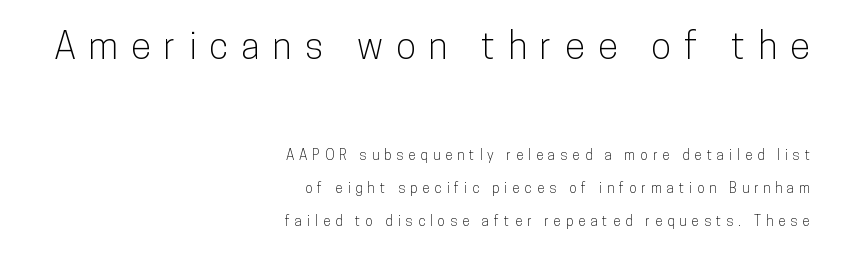
The rendering uses a large line-height, opening up the rows. These two chunks differ in scale, with the top chunk taking the larger measure. Substantial extra tracking has been applied to these lines. The paragraph has a hard right edge and a soft left edge. Examine the stroke ends and you'll find no serifs.
